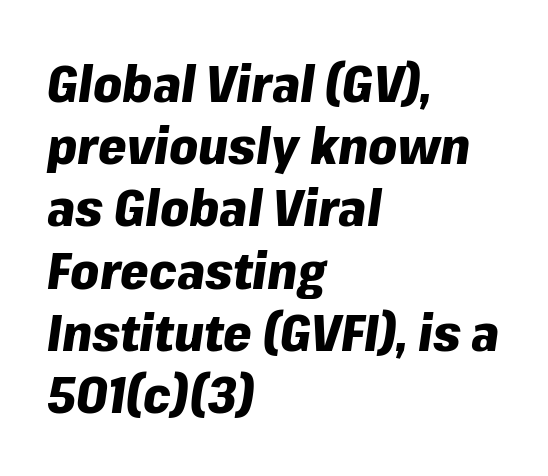
{"italic": "yes", "lean": "right", "slant_degrees": 8, "bold": "yes", "weight": "heavy", "width": "normal", "stroke_contrast": "low", "x_height": "medium", "monospaced": "no", "underline": "no", "align": "left", "line_spacing_ratio": 1.22, "letter_spacing": "normal", "letter_spacing_em": 0.0, "glyph_px": 51}
